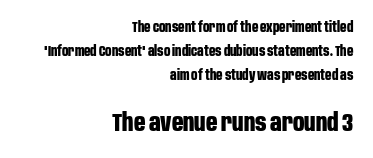
Q: Is the text bold? A: Yes.
Q: Is the text italic (slanted)? A: No, it is upright.
Q: Is the text underlined? A: No.
Q: How is the paragraph aligned? A: Right-aligned.
Q: Is the spacing between letters normal or unusually wide? A: Normal.
Q: Is the spacing between lines tight, normal or loose? A: Normal.
Q: Which block of text is set in a larger size, the first (top) or the second (bottom)? A: The second (bottom) one.
